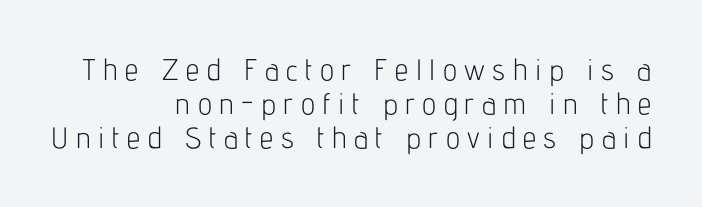
Descenders hang freely into open space. A sans-serif font was chosen for this passage. Baseline-to-baseline distance is barely more than the letter height. The letters stand straight up with perfectly vertical stems.
